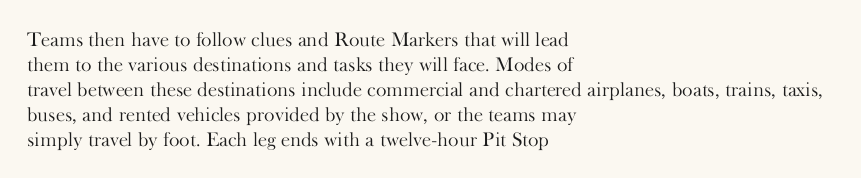
The image shows 20 px text type, upright; set left-aligned, normal line spacing (1.25x), normal letter spacing, not underlined.
